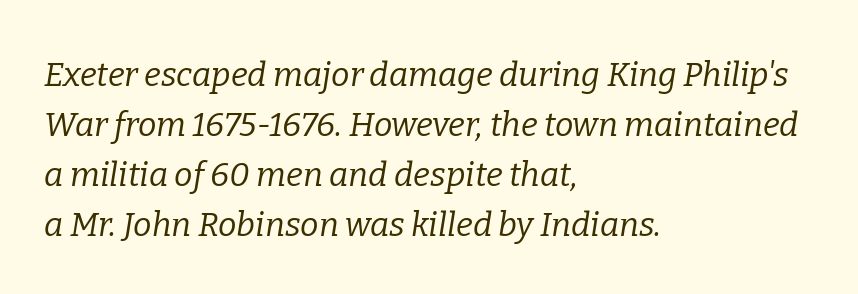
{"serif": "yes", "italic": "yes", "lean": "right", "slant_degrees": 9, "bold": "no", "weight": "regular", "width": "normal", "stroke_contrast": "low", "x_height": "medium", "monospaced": "no", "underline": "no", "align": "left", "line_spacing": "normal", "line_spacing_ratio": 1.52, "letter_spacing": "normal", "letter_spacing_em": 0.0, "glyph_px": 33}
